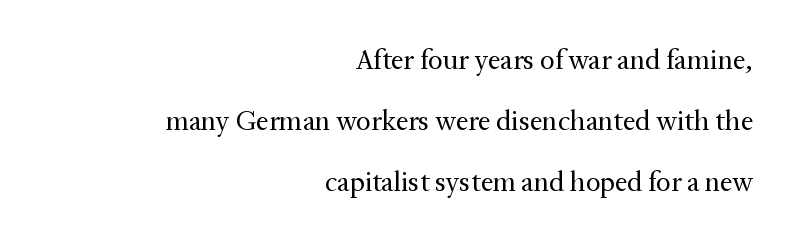
I'd call this a serif setting — the letters wear small feet. These glyphs show unthickened strokes, regular width or finer. Compared with typical body copy, the letter spacing here is the same. You could not count columns in this text — the font is proportionally spaced. The paragraph has a hard right edge and a soft left edge.
